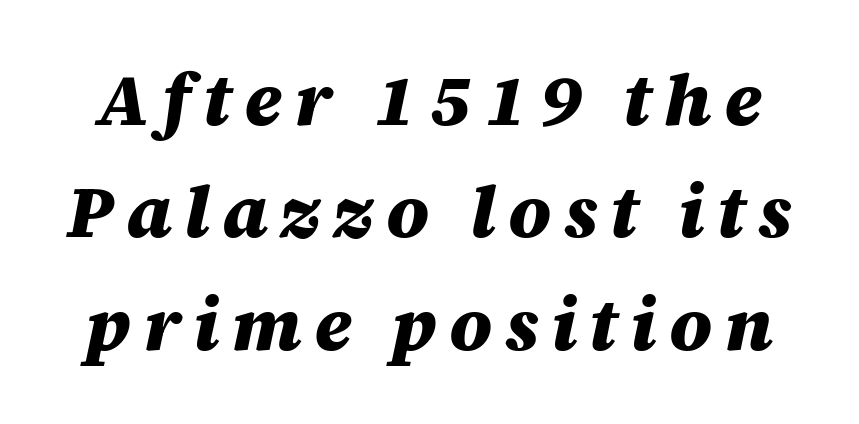
The image shows 73 px heavy type, italic (leaning right); set normal line spacing (1.54x), not underlined; medium stroke contrast and a large x-height.
